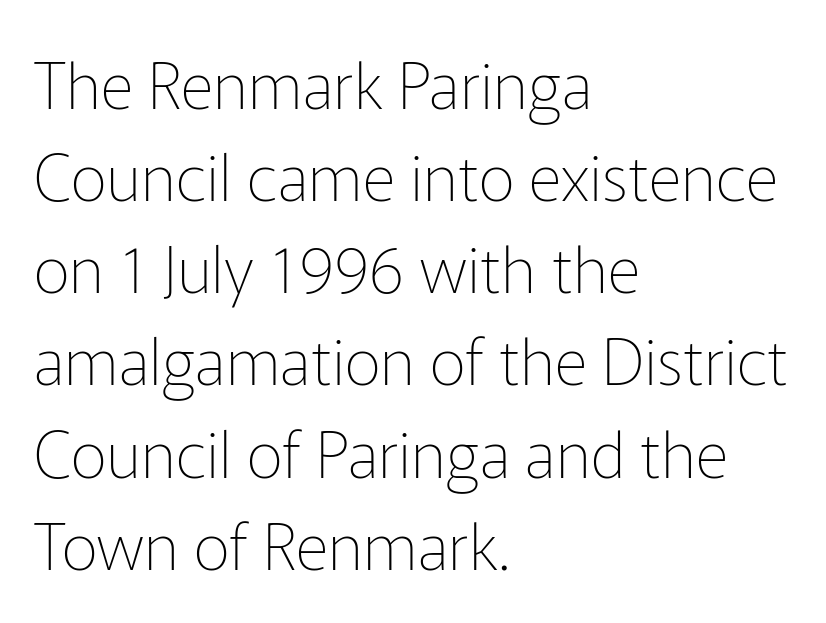
{"serif": "no", "italic": "no", "bold": "no", "weight": "thin", "width": "normal", "stroke_contrast": "low", "x_height": "medium", "monospaced": "no", "underline": "no", "align": "left", "line_spacing": "normal", "line_spacing_ratio": 1.44, "letter_spacing": "normal", "letter_spacing_em": 0.0, "glyph_px": 64}
